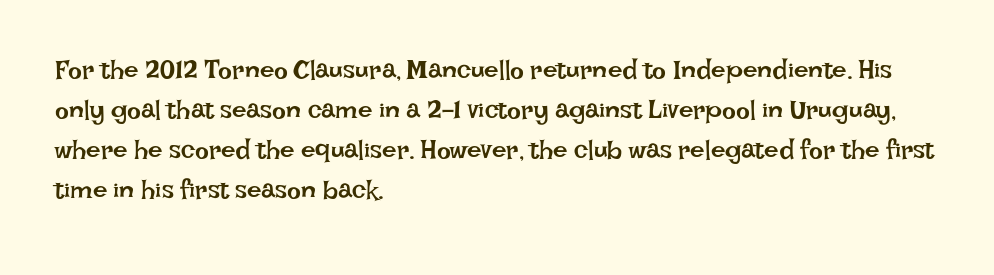
{"italic": "no", "bold": "no", "underline": "no", "align": "left", "line_spacing": "normal", "line_spacing_ratio": 1.54, "letter_spacing": "normal", "letter_spacing_em": 0.0, "glyph_px": 26}
